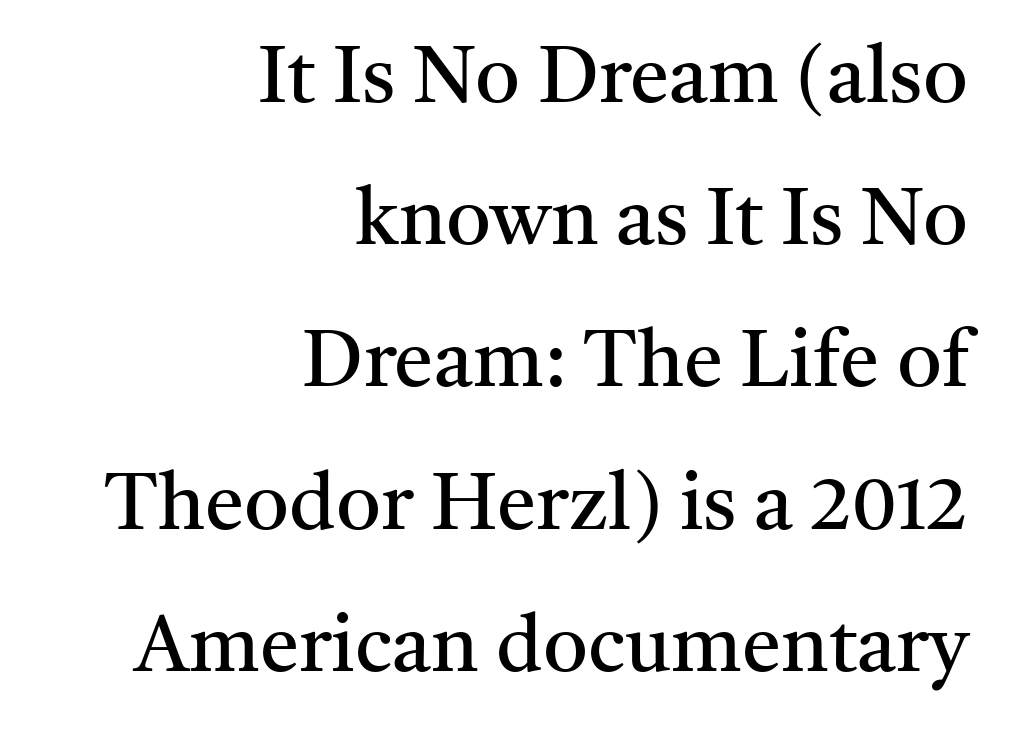
The compositor pushed each line to the right boundary. These lines were composed using upright roman letters. These glyphs show unthickened strokes, regular width or finer. The area under the type is left untouched. Each letter keeps its own natural width here, so spacing adapts to shape. The tracking reads as untouched default to a designer's eye.
